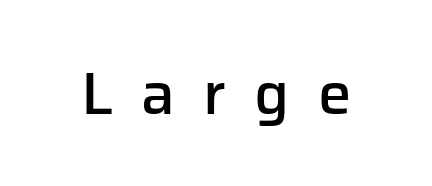
{"serif": "no", "italic": "no", "bold": "semi", "weight": "semibold", "width": "normal", "stroke_contrast": "low", "x_height": "medium", "monospaced": "no", "underline": "no", "letter_spacing": "wide", "letter_spacing_em": 0.47, "glyph_px": 60}
